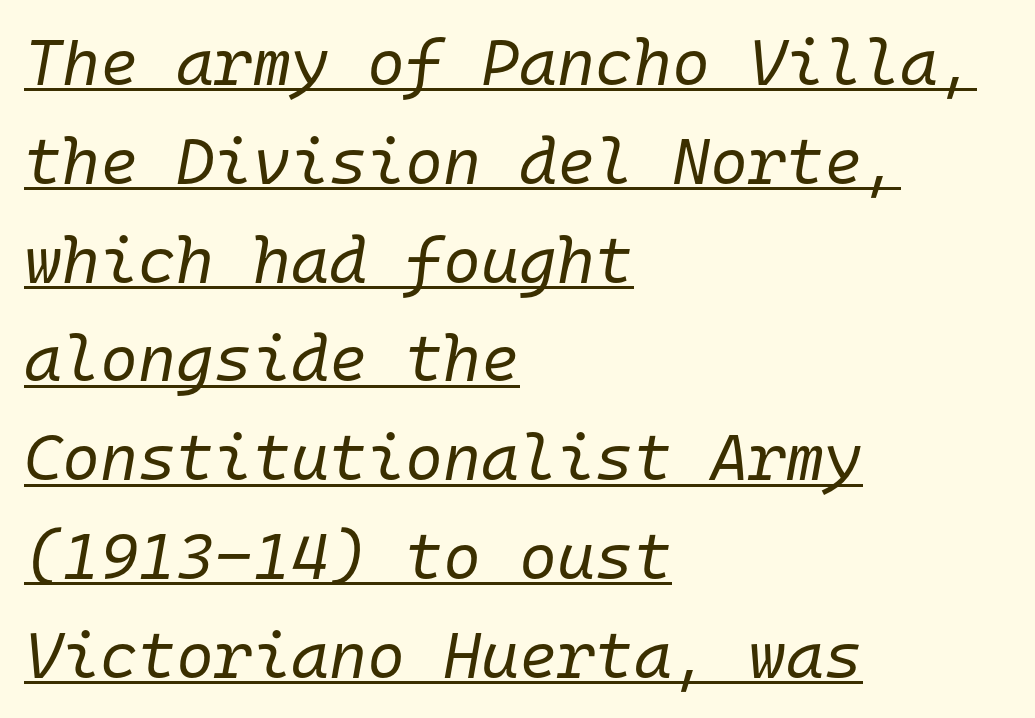
Q: Is the text bold? A: No.
Q: Is the text italic (slanted)? A: Yes, it leans right by about 10 degrees.
Q: Is the text underlined? A: Yes.
Q: How is the paragraph aligned? A: Left-aligned.
Q: Is the spacing between letters normal or unusually wide? A: Normal.
Q: Is the spacing between lines tight, normal or loose? A: Normal.
Q: Width (condensed, normal, or wide)? A: Normal.
Q: Stroke contrast? A: Low.
Q: x-height? A: Medium.
Q: Monospaced? A: Yes.
